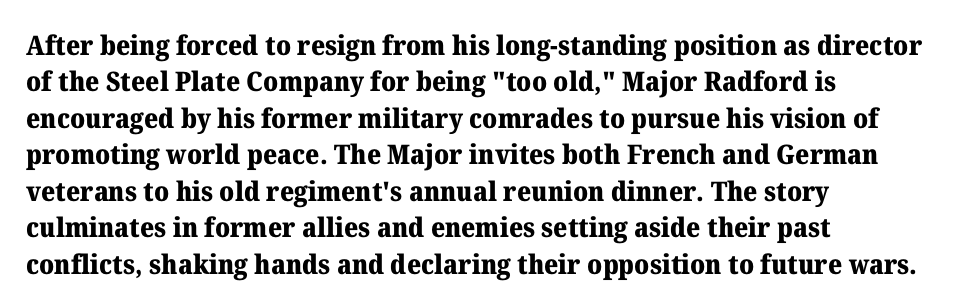
The lettering stays uniformly vertical, giving the passage a roman look. Letters rest on an invisible, unmarked baseline. This block has exactly the height ordinary leading produces. Spacing between characters is what you'd get straight out of the box. Notice how thick the strokes are: this is what a full bold looks like.
